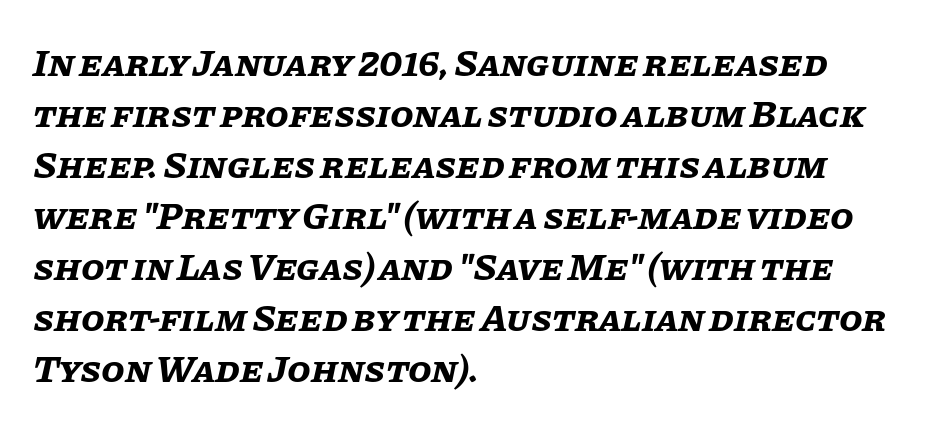
The string is rendered with underlining switched off. What's the leading like? Ordinary, nothing unusual. The letters advance in unequal steps, a hallmark of proportional type. Thick stems and heavy bowls — unmistakably bold. The gaps between neighbouring characters are ordinary and unremarkable.
